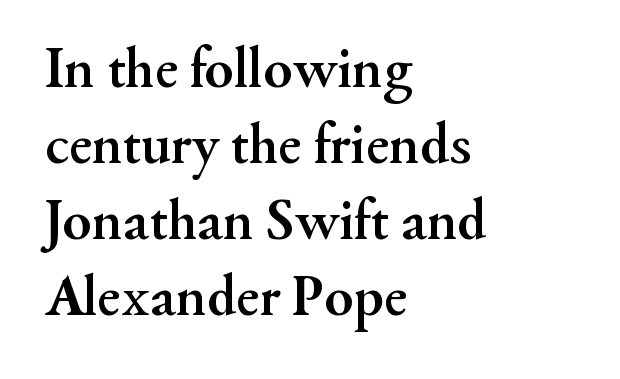
The lettering stays uniformly vertical, giving the passage a roman look. The rag falls on the right side of this text block. Strong, thick strokes mark this as bold type. These lines are composed in type with serifs. The passage shown stacks its lines at a standard gap.
